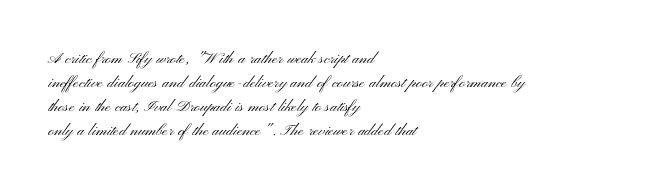
Descenders are the only things crossing below the line. Letters have the restrained weight of plain body copy at most. Where is the straight margin? On the left. Between one letter and the next there's only the usual sliver of space.
